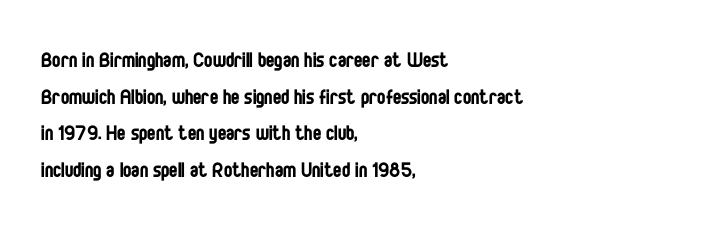
Q: Is the text bold? A: No.
Q: Is the text italic (slanted)? A: No, it is upright.
Q: Is the text underlined? A: No.
Q: How is the paragraph aligned? A: Left-aligned.
Q: Is the spacing between letters normal or unusually wide? A: Normal.
Q: Is the spacing between lines tight, normal or loose? A: Normal.
